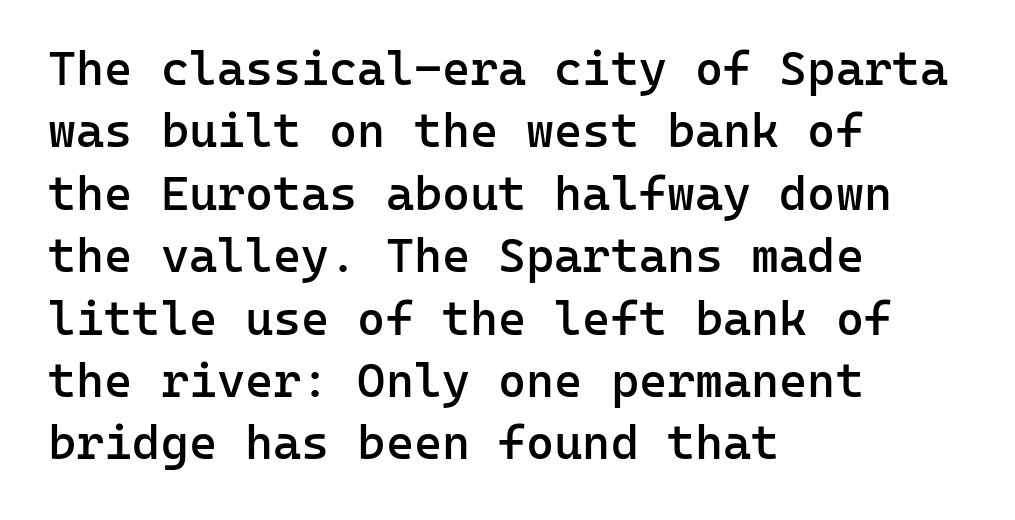
Q: Is the text bold? A: Semi-bold.
Q: Is the text italic (slanted)? A: No, it is upright.
Q: Is the typeface a serif or a sans-serif typeface? A: Sans-serif.
Q: Is the text underlined? A: No.
Q: How is the paragraph aligned? A: Left-aligned.
Q: Is the spacing between letters normal or unusually wide? A: Normal.
Q: Is the spacing between lines tight, normal or loose? A: Normal.
Q: Width (condensed, normal, or wide)? A: Normal.
Q: Stroke contrast? A: Low.
Q: x-height? A: Medium.
Q: Monospaced? A: Yes.
